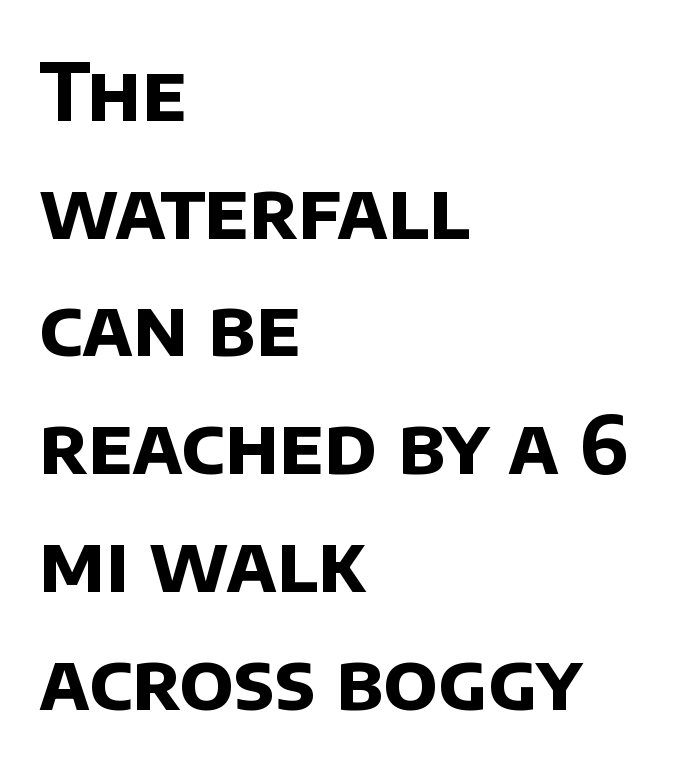
The image shows 79 px bold sans-serif type; set left-aligned, normal line spacing (1.49x), normal letter spacing, not underlined; low stroke contrast and a large x-height.
